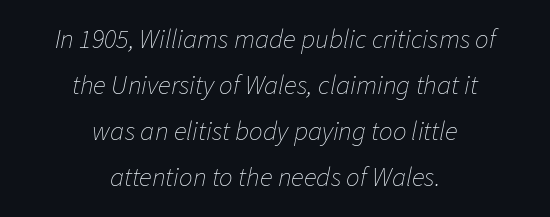
Q: Is the text bold? A: No.
Q: Is the text italic (slanted)? A: Yes, it leans right by about 11 degrees.
Q: Is the text underlined? A: No.
Q: How is the paragraph aligned? A: Centered.
Q: Is the spacing between letters normal or unusually wide? A: Normal.
Q: Is the spacing between lines tight, normal or loose? A: Normal.
